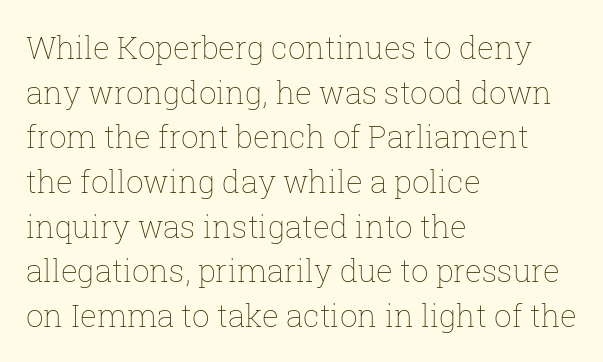
Q: Is the text bold? A: No.
Q: Is the text italic (slanted)? A: No, it is upright.
Q: Is the text underlined? A: No.
Q: How is the paragraph aligned? A: Left-aligned.
Q: Is the spacing between letters normal or unusually wide? A: Normal.
Q: Is the spacing between lines tight, normal or loose? A: Normal.
Q: Width (condensed, normal, or wide)? A: Normal.
Q: Stroke contrast? A: Low.
Q: x-height? A: Medium.
Q: Monospaced? A: No.
